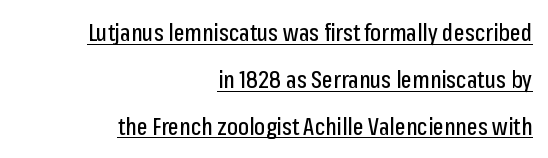
Q: Is the text italic (slanted)? A: No, it is upright.
Q: Is the text underlined? A: Yes.
Q: How is the paragraph aligned? A: Right-aligned.
Q: Is the spacing between letters normal or unusually wide? A: Normal.
Q: Is the spacing between lines tight, normal or loose? A: Loose.
